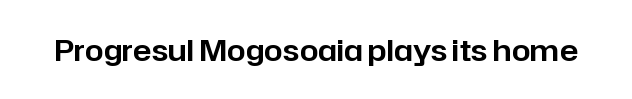
The image shows 30 px sans-serif type, upright; set normal letter spacing, not underlined; low stroke contrast and a medium x-height.
